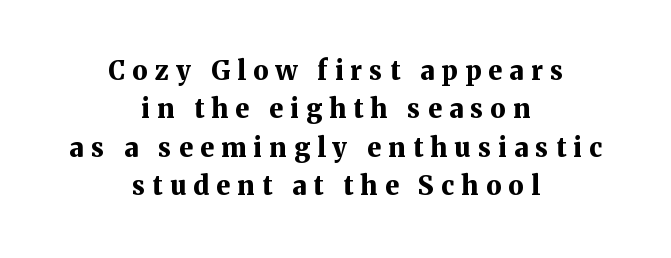
{"italic": "no", "bold": "yes", "underline": "no", "align": "center", "line_spacing": "normal", "line_spacing_ratio": 1.48, "letter_spacing": "wide", "letter_spacing_em": 0.28, "glyph_px": 26}
